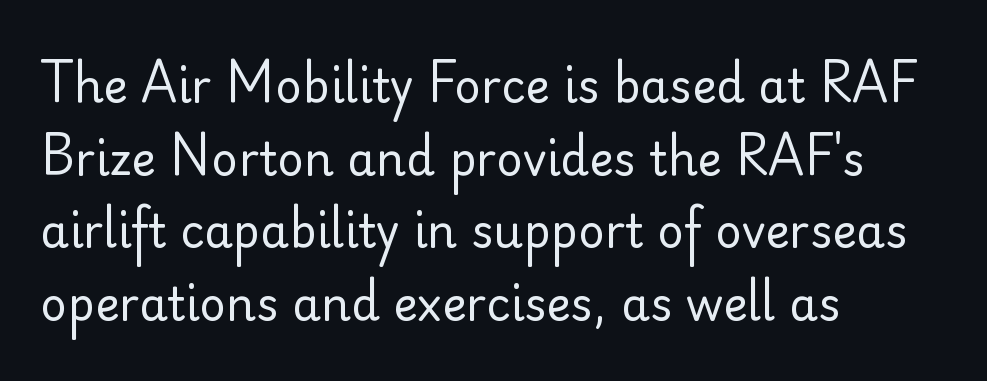
The lines in this sample share a left origin and differ only in where they stop. The typeface chosen for these lines omits serifs. Here the designer chose a conventional face with non-uniform glyph widths. Rendered with straight, roman letterforms.
